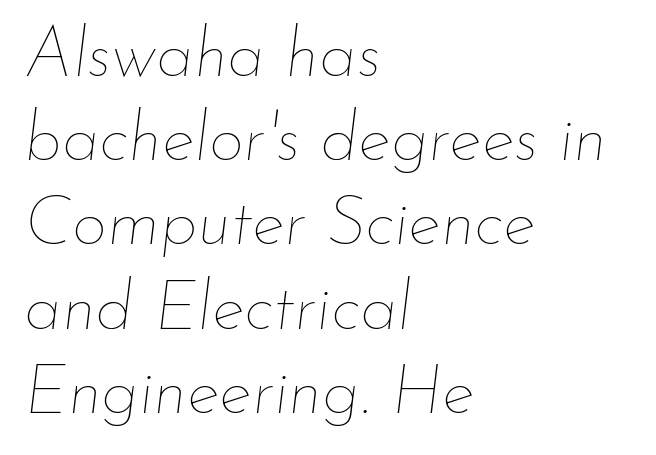
{"italic": "yes", "lean": "right", "slant_degrees": 7, "bold": "no", "weight": "thin", "width": "normal", "stroke_contrast": "low", "x_height": "small", "monospaced": "no", "underline": "no", "align": "left", "line_spacing_ratio": 1.22, "letter_spacing": "normal", "letter_spacing_em": 0.0, "glyph_px": 69}
